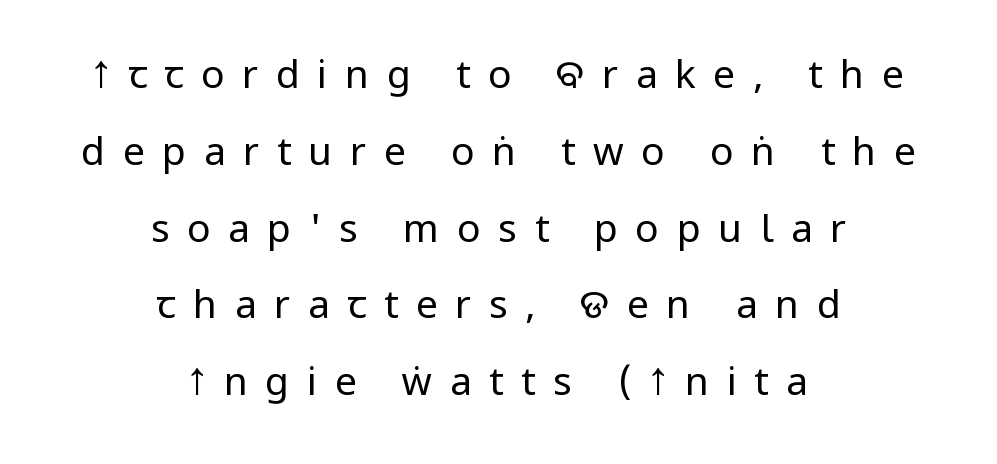
Q: Is the text bold? A: No.
Q: Is the text italic (slanted)? A: No, it is upright.
Q: Is the typeface a serif or a sans-serif typeface? A: Sans-serif.
Q: Is the text underlined? A: No.
Q: How is the paragraph aligned? A: Centered.
Q: Is the spacing between letters normal or unusually wide? A: Unusually wide.
Q: Is the spacing between lines tight, normal or loose? A: Loose.
Q: Width (condensed, normal, or wide)? A: Condensed.
Q: Stroke contrast? A: Low.
Q: x-height? A: Large.
Q: Monospaced? A: No.
